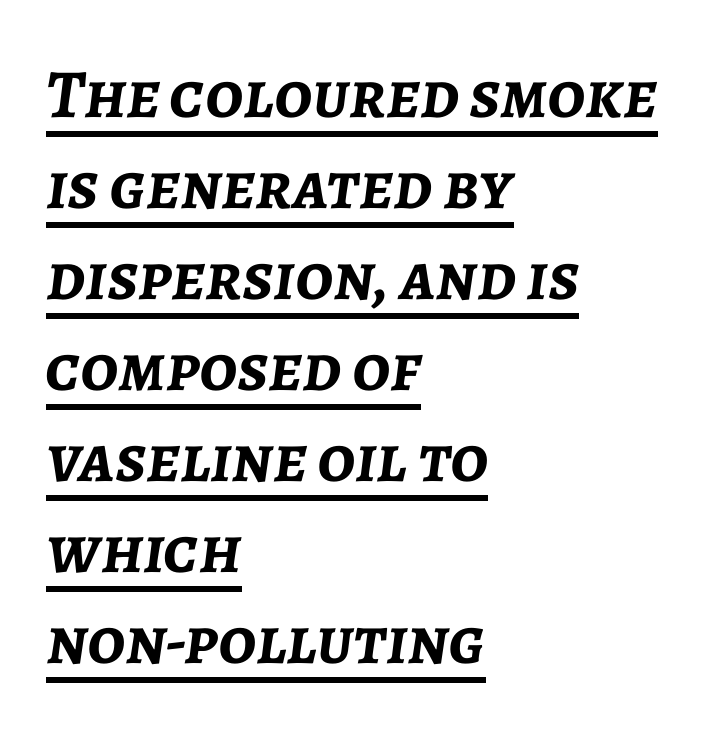
The image shows 69 px semibold type, italic (leaning right); set left-aligned, normal line spacing (1.32x), normal letter spacing, underlined; low stroke contrast and a medium x-height.
